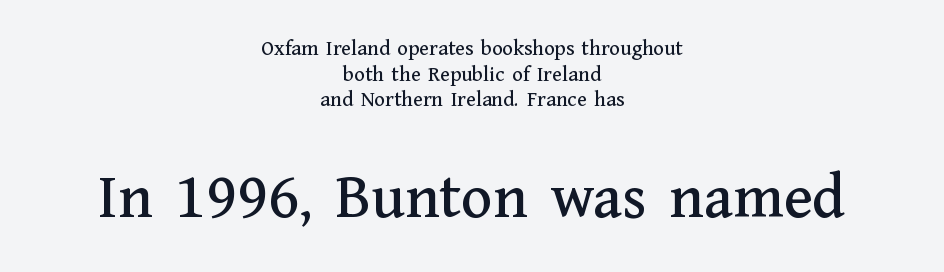
Q: Is the text italic (slanted)? A: No, it is upright.
Q: Is the typeface a serif or a sans-serif typeface? A: Serif.
Q: Is the text underlined? A: No.
Q: How is the paragraph aligned? A: Centered.
Q: Is the spacing between letters normal or unusually wide? A: Normal.
Q: Which block of text is set in a larger size, the first (top) or the second (bottom)? A: The second (bottom) one.
Q: Width (condensed, normal, or wide)? A: Normal.
Q: Stroke contrast? A: Medium.
Q: x-height? A: Medium.
Q: Monospaced? A: No.
